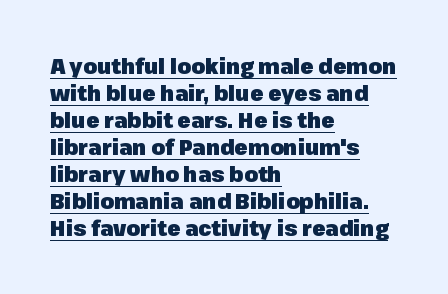
{"italic": "no", "bold": "yes", "underline": "yes", "align": "left", "line_spacing_ratio": 1.23, "letter_spacing": "normal", "letter_spacing_em": 0.0, "glyph_px": 22}
